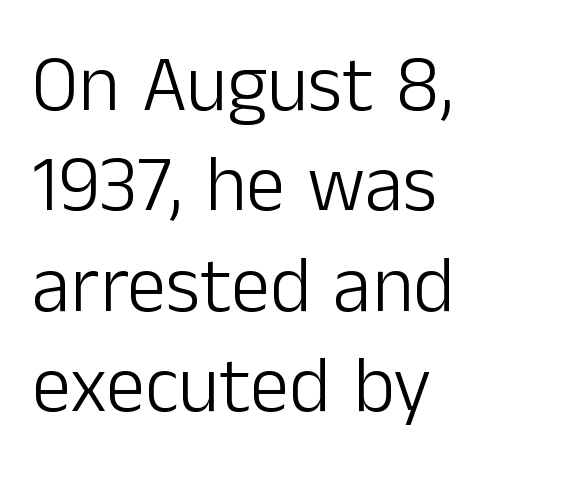
Q: Is the text bold? A: No.
Q: Is the text italic (slanted)? A: No, it is upright.
Q: Is the typeface a serif or a sans-serif typeface? A: Sans-serif.
Q: Is the text underlined? A: No.
Q: How is the paragraph aligned? A: Left-aligned.
Q: Is the spacing between letters normal or unusually wide? A: Normal.
Q: Is the spacing between lines tight, normal or loose? A: Normal.
Q: Width (condensed, normal, or wide)? A: Normal.
Q: Stroke contrast? A: Low.
Q: x-height? A: Medium.
Q: Monospaced? A: No.
